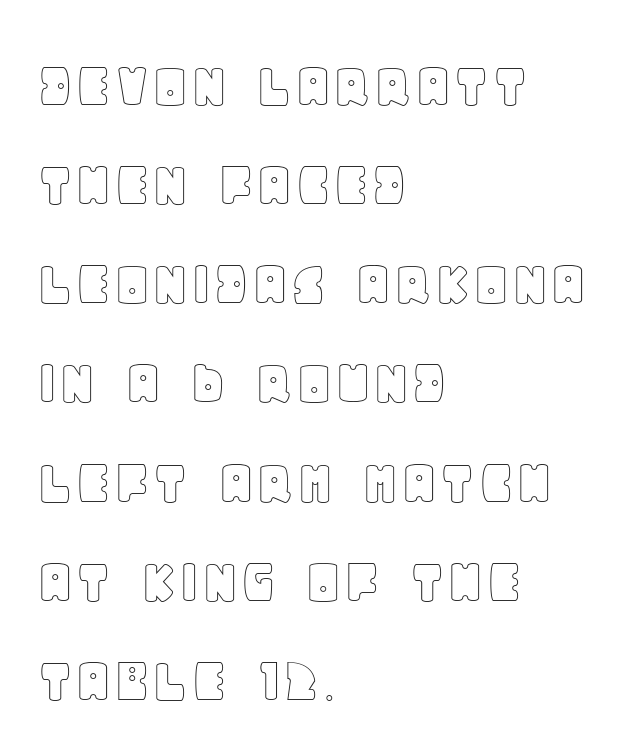
Any mark beneath the type? The region is blank. The passage shown is typed in a proportional face where columns would drift. The paragraph has a hard left edge and a soft right edge. When letters stand straight like this, we call the style roman or upright.
